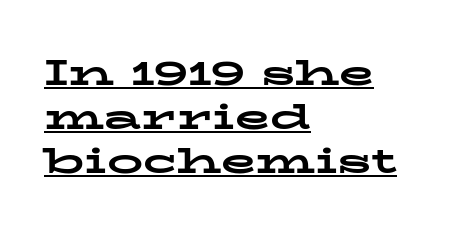
The image shows 36 px bold, wide serif type, upright; set left-aligned, line spacing 1.22x, normal letter spacing, underlined; low stroke contrast and a medium x-height.
